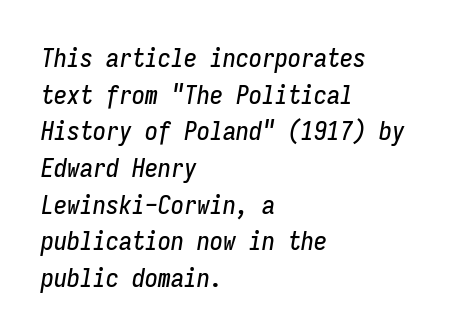
{"italic": "yes", "lean": "right", "slant_degrees": 9, "underline": "no", "align": "left", "line_spacing": "normal", "line_spacing_ratio": 1.41, "letter_spacing": "normal", "letter_spacing_em": 0.0, "glyph_px": 26}
